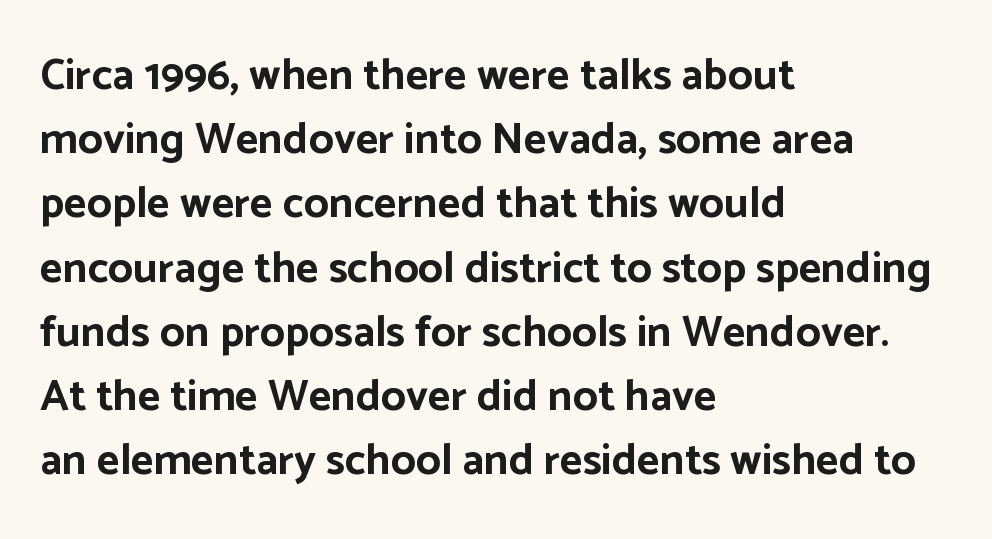
{"serif": "no", "italic": "no", "bold": "yes", "weight": "bold", "width": "normal", "stroke_contrast": "low", "x_height": "medium", "monospaced": "no", "underline": "no", "align": "left", "line_spacing": "normal", "line_spacing_ratio": 1.46, "letter_spacing": "normal", "letter_spacing_em": 0.0, "glyph_px": 44}
